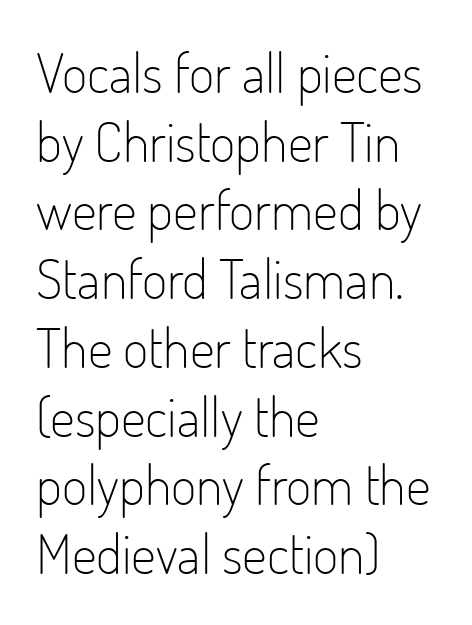
Q: Is the text bold? A: No.
Q: Is the text italic (slanted)? A: No, it is upright.
Q: Is the typeface a serif or a sans-serif typeface? A: Sans-serif.
Q: Is the text underlined? A: No.
Q: How is the paragraph aligned? A: Left-aligned.
Q: Is the spacing between letters normal or unusually wide? A: Normal.
Q: Is the spacing between lines tight, normal or loose? A: Normal.
Q: Width (condensed, normal, or wide)? A: Condensed.
Q: Stroke contrast? A: Low.
Q: x-height? A: Small.
Q: Monospaced? A: No.
